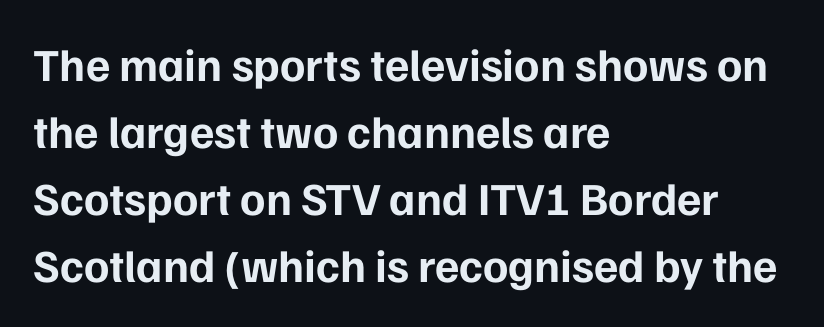
The image shows 46 px bold sans-serif type, upright; set left-aligned, normal line spacing (1.46x), normal letter spacing, not underlined; low stroke contrast and a medium x-height.
